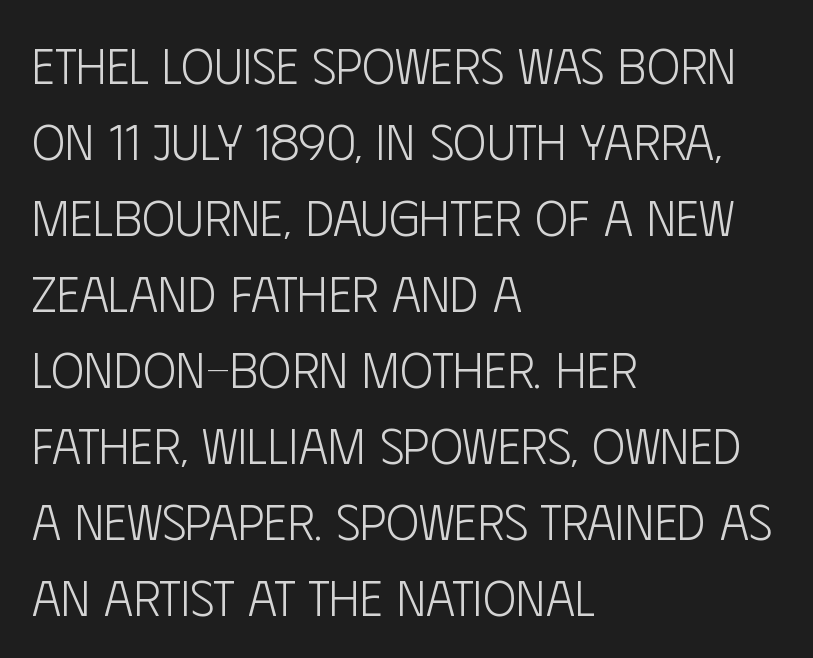
Q: Is the text bold? A: No.
Q: Is the text italic (slanted)? A: No, it is upright.
Q: Is the typeface a serif or a sans-serif typeface? A: Sans-serif.
Q: Is the text underlined? A: No.
Q: How is the paragraph aligned? A: Left-aligned.
Q: Is the spacing between letters normal or unusually wide? A: Normal.
Q: Is the spacing between lines tight, normal or loose? A: Normal.
Q: Width (condensed, normal, or wide)? A: Condensed.
Q: Stroke contrast? A: Low.
Q: x-height? A: Large.
Q: Monospaced? A: No.
